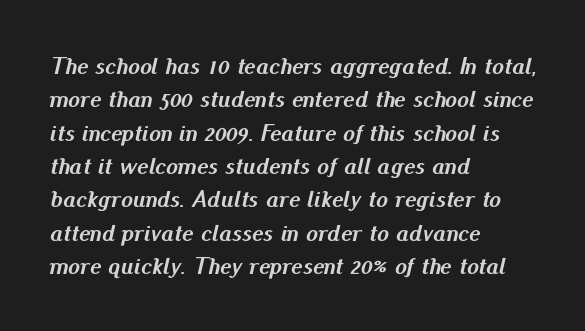
The image shows 24 px bold type, italic (leaning right); set left-aligned, normal line spacing (1.39x), normal letter spacing, not underlined.
